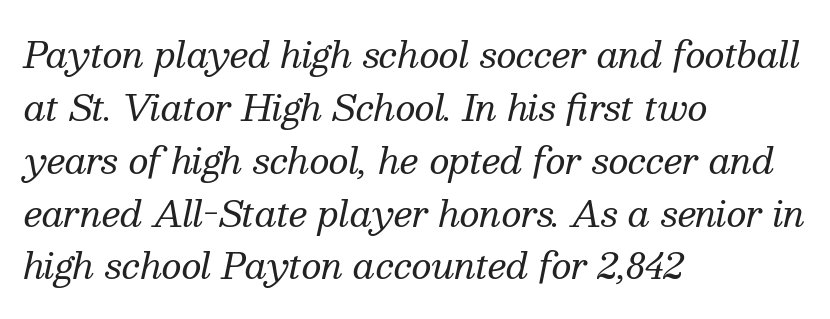
Stroke thickness stays within the range of a standard reading face or lighter. Look at the tracking — it's just the regular setting, nothing added. Nobody drew a line under any word here. The compositor pushed each line to the left boundary. The face used here is seriffed, in the tradition of book romans. Does the leading feel generous? No, just average.
